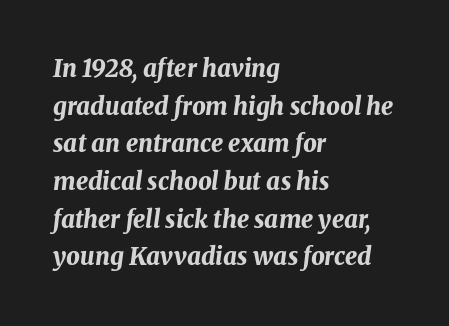
Q: Is the text bold? A: Yes.
Q: Is the text italic (slanted)? A: Yes, it leans right by about 8 degrees.
Q: Is the text underlined? A: No.
Q: How is the paragraph aligned? A: Left-aligned.
Q: Is the spacing between letters normal or unusually wide? A: Normal.
Q: Is the spacing between lines tight, normal or loose? A: Normal.
